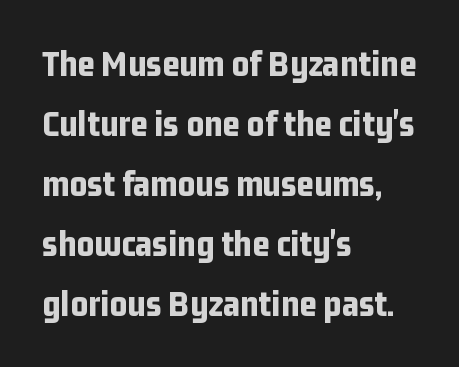
Q: Is the text bold? A: Yes.
Q: Is the text italic (slanted)? A: No, it is upright.
Q: Is the typeface a serif or a sans-serif typeface? A: Sans-serif.
Q: Is the text underlined? A: No.
Q: How is the paragraph aligned? A: Left-aligned.
Q: Is the spacing between letters normal or unusually wide? A: Normal.
Q: Is the spacing between lines tight, normal or loose? A: Normal.
Q: Width (condensed, normal, or wide)? A: Condensed.
Q: Stroke contrast? A: Low.
Q: x-height? A: Medium.
Q: Monospaced? A: No.
